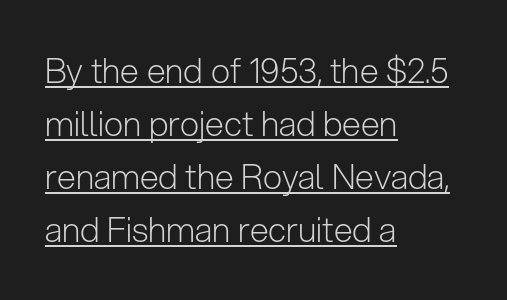
{"serif": "no", "italic": "no", "bold": "no", "weight": "light", "width": "normal", "stroke_contrast": "low", "x_height": "medium", "monospaced": "no", "underline": "yes", "align": "left", "line_spacing": "normal", "line_spacing_ratio": 1.56, "letter_spacing": "normal", "letter_spacing_em": 0.0, "glyph_px": 34}
